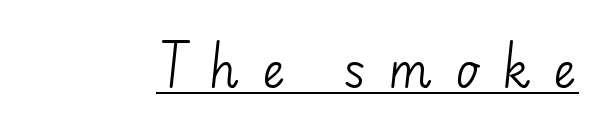
The image shows 48 px light sans-serif type; set unusually wide letter spacing (+0.47 em), underlined; low stroke contrast and a small x-height.
